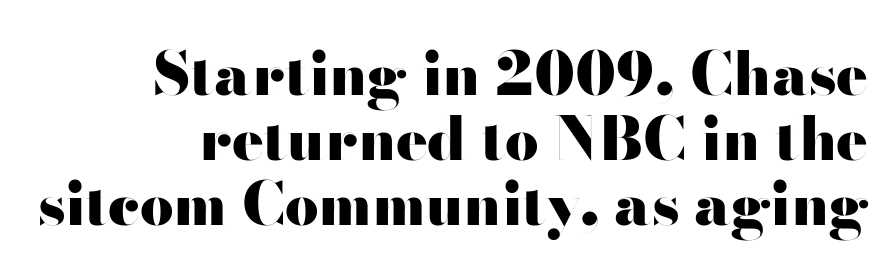
Chunky letters — that's bold for sure. Tall strokes in this sample are plumb rather than angled. Spacing between characters is what you'd get straight out of the box. These lines are set flush right with a ragged left edge.
